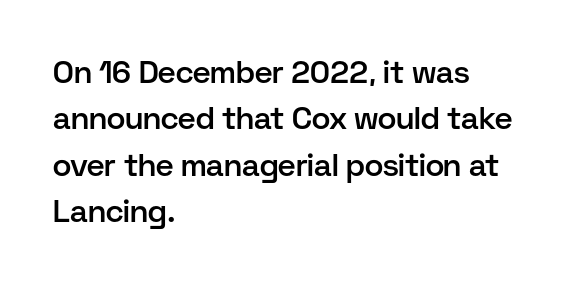
Q: Is the text bold? A: Semi-bold.
Q: Is the text italic (slanted)? A: No, it is upright.
Q: Is the typeface a serif or a sans-serif typeface? A: Sans-serif.
Q: Is the text underlined? A: No.
Q: How is the paragraph aligned? A: Left-aligned.
Q: Is the spacing between letters normal or unusually wide? A: Normal.
Q: Is the spacing between lines tight, normal or loose? A: Normal.
Q: Width (condensed, normal, or wide)? A: Normal.
Q: Stroke contrast? A: Low.
Q: x-height? A: Medium.
Q: Monospaced? A: No.
